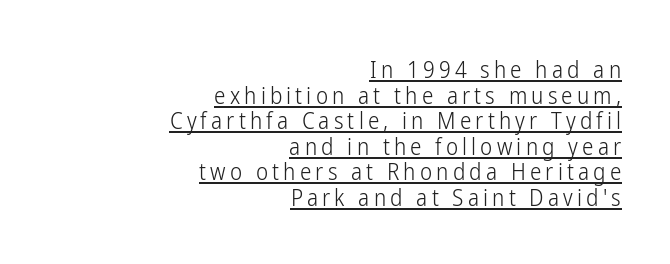
The image shows 23 px text type, upright; set right-aligned, tight line spacing (1.11x), underlined.
